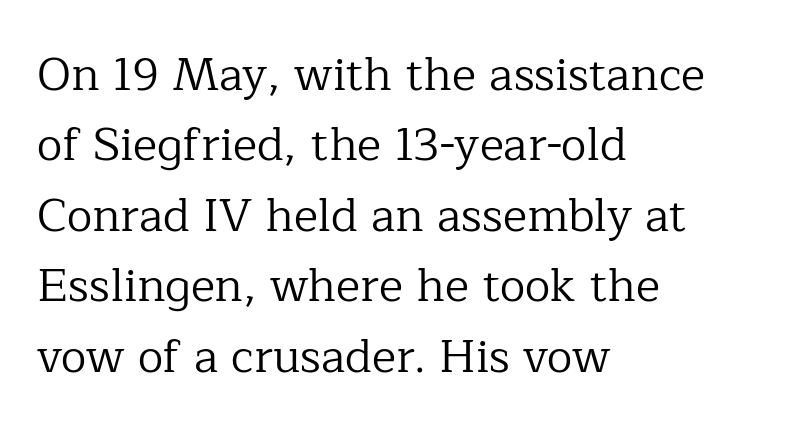
The image shows 46 px regular-weight serif type, upright; set left-aligned, normal line spacing (1.53x), normal letter spacing, not underlined; low stroke contrast and a medium x-height.
